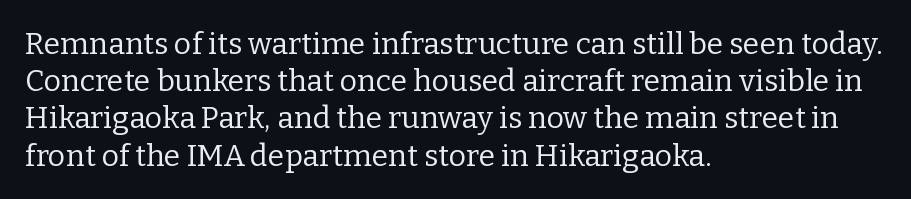
The image shows 30 px regular-weight serif type, upright; set left-aligned, line spacing 1.24x, normal letter spacing, not underlined; low stroke contrast and a medium x-height.
